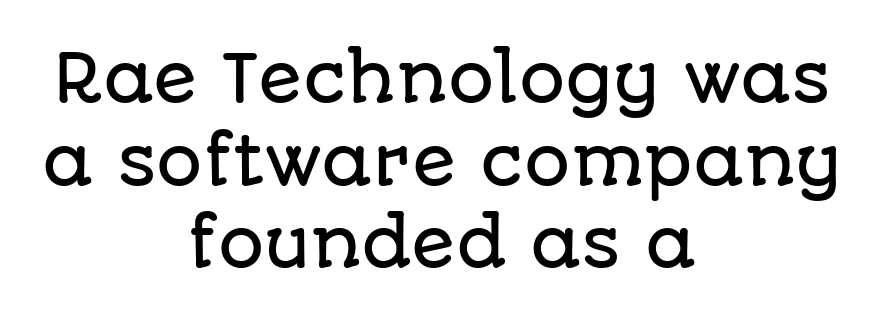
Underlining? Definitely not there. Each line is balanced around a shared central axis. The block of text has a typical density, with ordinary space between rows. Nobody touched the tracking dial on this one. Classification — sans serif. The passage shown is typed in a proportional face where columns would drift.
